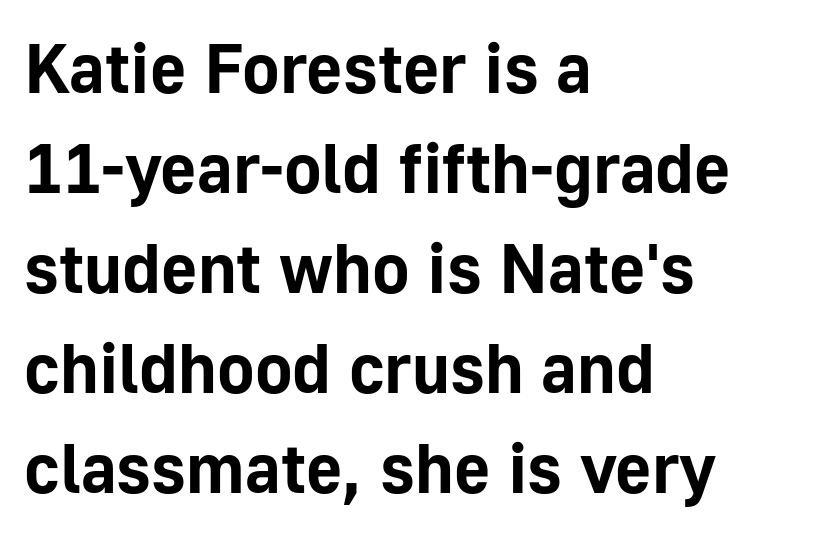
Q: Is the text bold? A: Yes.
Q: Is the text italic (slanted)? A: No, it is upright.
Q: Is the typeface a serif or a sans-serif typeface? A: Sans-serif.
Q: Is the text underlined? A: No.
Q: How is the paragraph aligned? A: Left-aligned.
Q: Is the spacing between letters normal or unusually wide? A: Normal.
Q: Is the spacing between lines tight, normal or loose? A: Normal.
Q: Width (condensed, normal, or wide)? A: Normal.
Q: Stroke contrast? A: Low.
Q: x-height? A: Medium.
Q: Monospaced? A: No.
